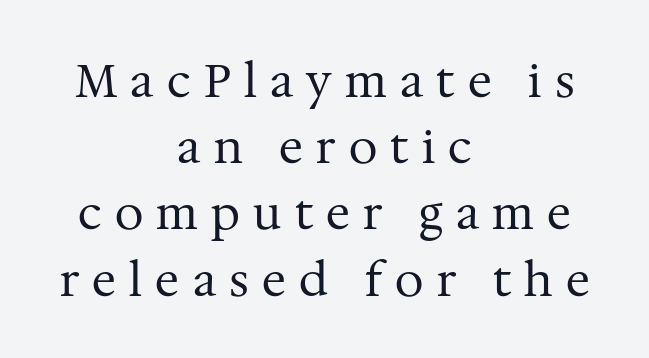
Q: Is the text bold? A: No.
Q: Is the text italic (slanted)? A: No, it is upright.
Q: Is the typeface a serif or a sans-serif typeface? A: Serif.
Q: Is the text underlined? A: No.
Q: How is the paragraph aligned? A: Centered.
Q: Is the spacing between letters normal or unusually wide? A: Unusually wide.
Q: Is the spacing between lines tight, normal or loose? A: Normal.
Q: Width (condensed, normal, or wide)? A: Normal.
Q: Stroke contrast? A: Medium.
Q: x-height? A: Medium.
Q: Monospaced? A: No.
